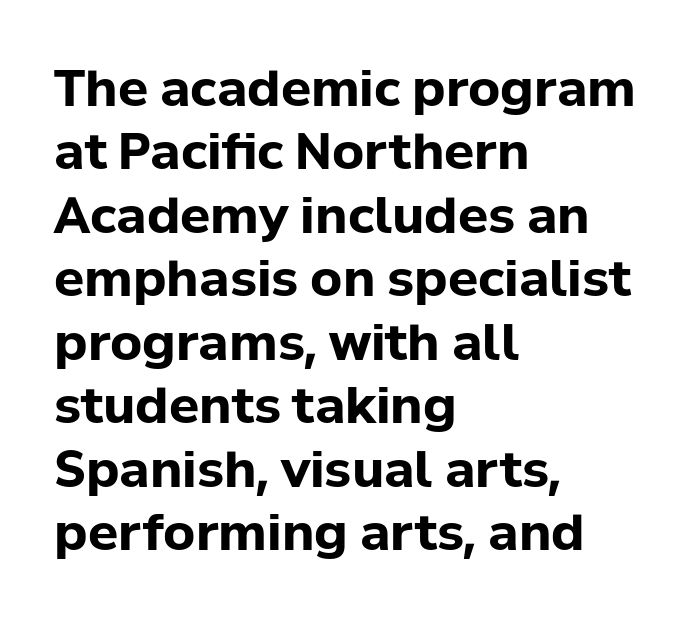
If you drew a ruler down the left edge, every line would touch it. Nothing unusual about the tracking: characters are spaced as the font intends. In terms of leading, this rendering sits right in the middle. Typographic density is high because the face is bold. Underline: absent. Does the type have serifs? No, each stem ends abruptly.
